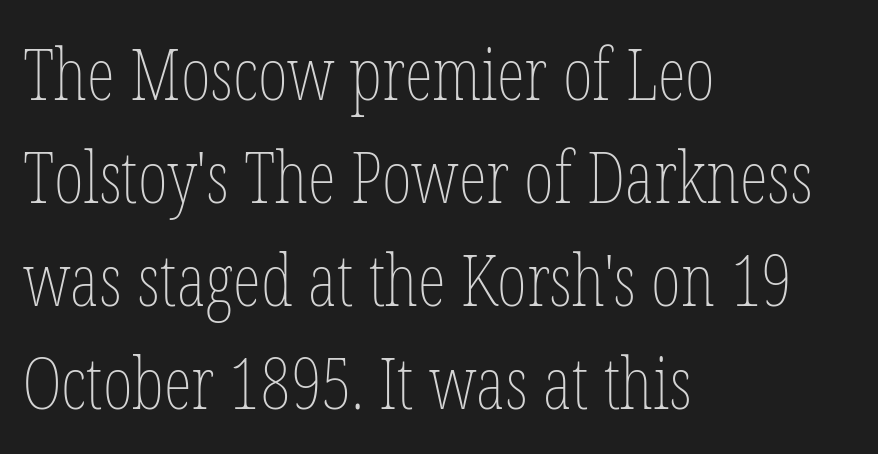
Reading down the block, your eye returns to a fixed left position each line. The typesetting does not lean heavy: it is not bold. Reading down the column, the eye jumps a familiar distance to each next line. These lines were composed using upright roman letters. A bare baseline throughout the passage.
